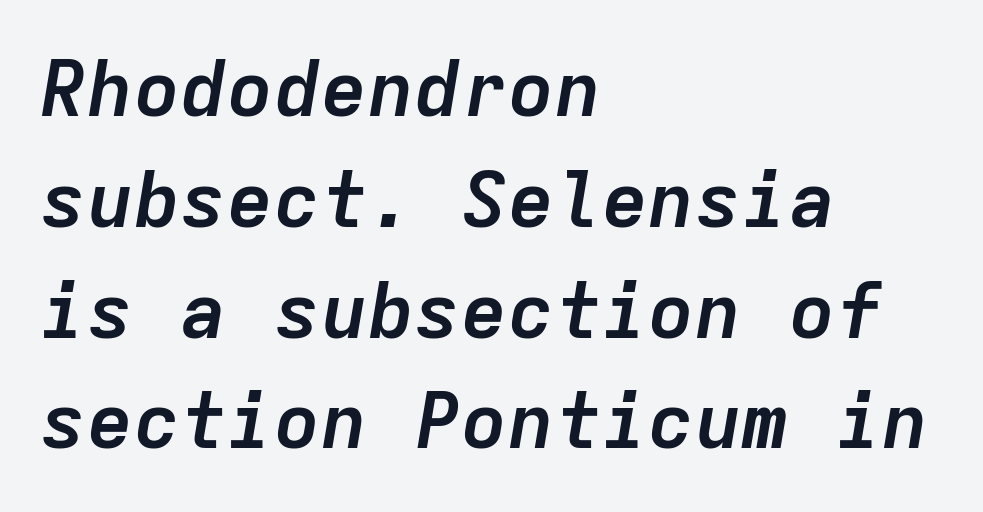
The image shows 78 px semibold type, italic (leaning right), monospaced; set left-aligned, normal line spacing (1.42x), normal letter spacing, not underlined; low stroke contrast and a medium x-height.
